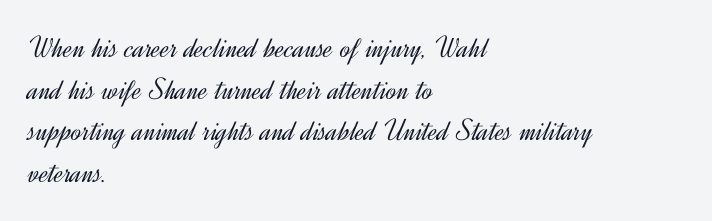
The weight would be labelled regular, book, light, or lighter still. The letters carry no serifs — their stems end cleanly without finishing strokes. Leftover space on each line is placed entirely after the last word. Line spacing here is normal. No word sits above an underline.
